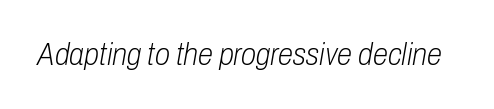
Stroke thickness stays within the range of a standard reading face or lighter. Each word holds together tightly as a unit, with standard inter-letter gaps. Just letters on the line, the space beneath them empty. The text carries the slant typical of an italic or oblique font. Character widths vary here, with narrow letters taking less room than wide ones.
